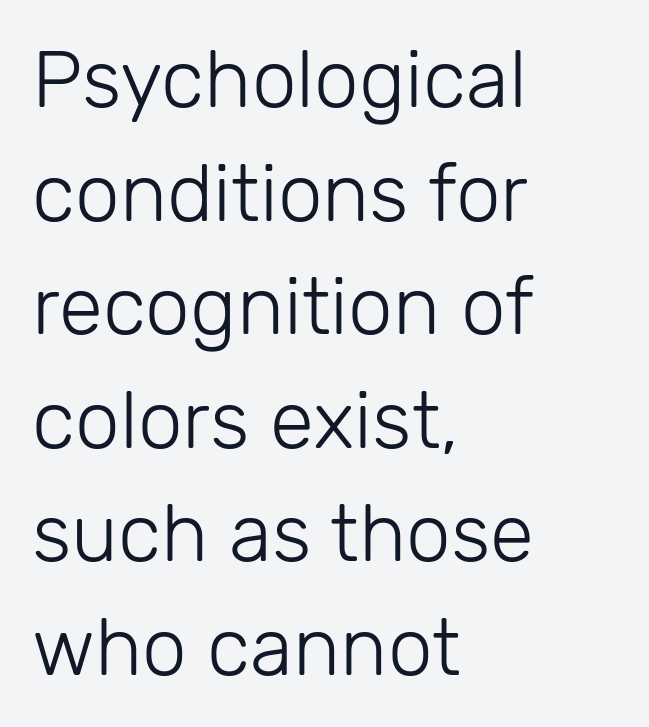
Note: no serifs on the glyphs. Honestly, there is no underline to notice here at all. Tall strokes in this sample are plumb rather than angled. In terms of leading, this rendering sits right in the middle.
